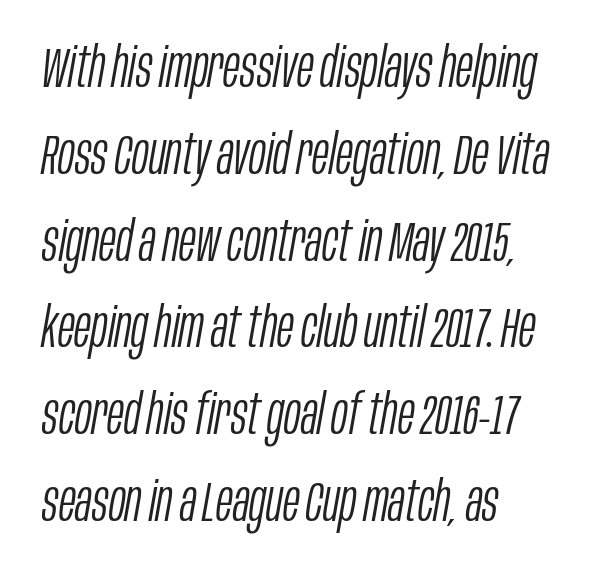
Q: Is the text bold? A: No.
Q: Is the text italic (slanted)? A: Yes, it leans right by about 10 degrees.
Q: Is the text underlined? A: No.
Q: How is the paragraph aligned? A: Left-aligned.
Q: Is the spacing between letters normal or unusually wide? A: Normal.
Q: Is the spacing between lines tight, normal or loose? A: Normal.
Q: Width (condensed, normal, or wide)? A: Condensed.
Q: Stroke contrast? A: Low.
Q: x-height? A: Large.
Q: Monospaced? A: No.
